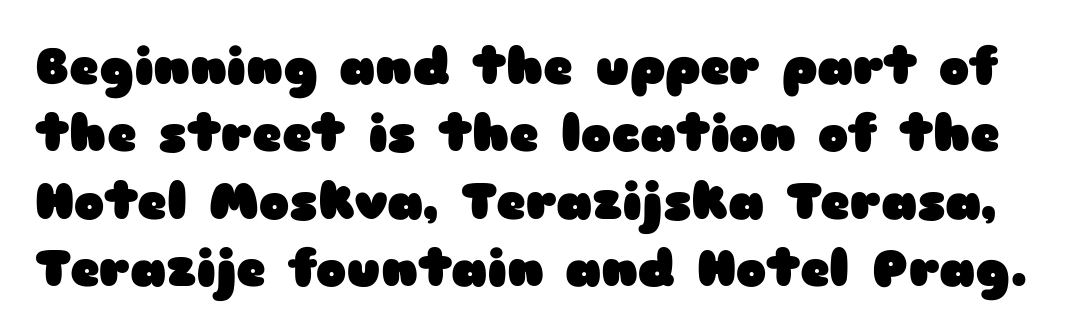
Notice how thick the strokes are: this is what a full bold looks like. Proportional: the letters do not fall into vertical columns. Font category for this specimen: sans-serif. Descenders are the only things crossing below the line. Characters follow at the spacing the type designer built in.
